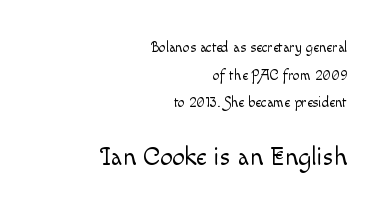
Q: Is the text bold? A: No.
Q: Is the text italic (slanted)? A: No, it is upright.
Q: Is the text underlined? A: No.
Q: How is the paragraph aligned? A: Right-aligned.
Q: Is the spacing between letters normal or unusually wide? A: Normal.
Q: Is the spacing between lines tight, normal or loose? A: Loose.
Q: Which block of text is set in a larger size, the first (top) or the second (bottom)? A: The second (bottom) one.
